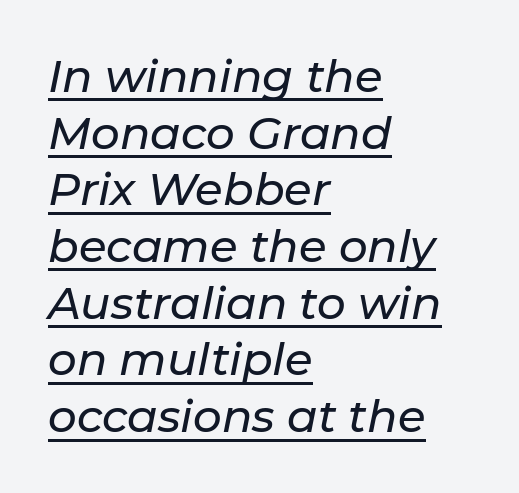
{"italic": "yes", "lean": "right", "slant_degrees": 11, "width": "normal", "stroke_contrast": "low", "x_height": "medium", "monospaced": "no", "underline": "yes", "align": "left", "line_spacing": "normal", "line_spacing_ratio": 1.26, "letter_spacing": "normal", "letter_spacing_em": 0.0, "glyph_px": 45}
